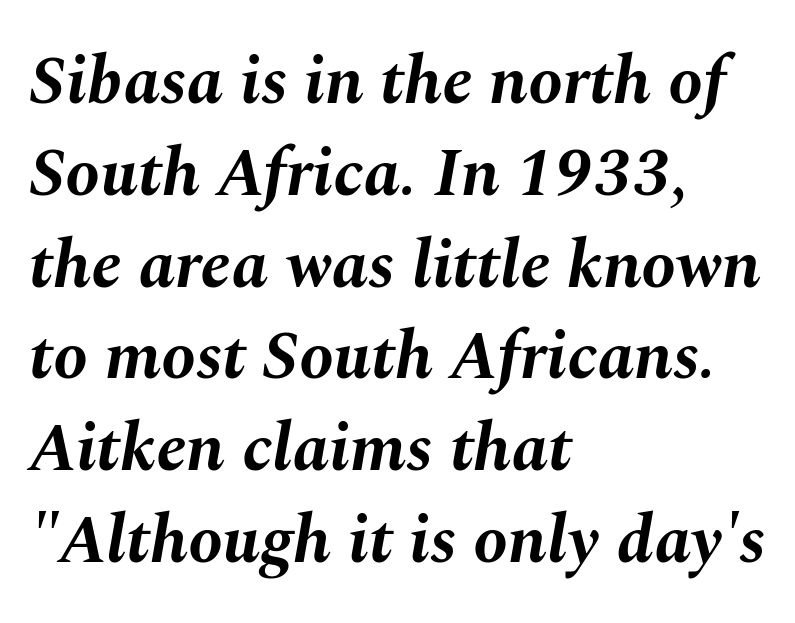
The image shows 69 px bold type, italic (leaning right); set left-aligned, normal line spacing (1.33x), normal letter spacing, not underlined; medium stroke contrast and a medium x-height.
